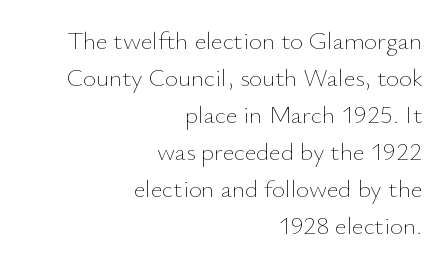
The image shows 25 px text type, upright; set right-aligned, normal line spacing (1.48x), normal letter spacing, not underlined.
